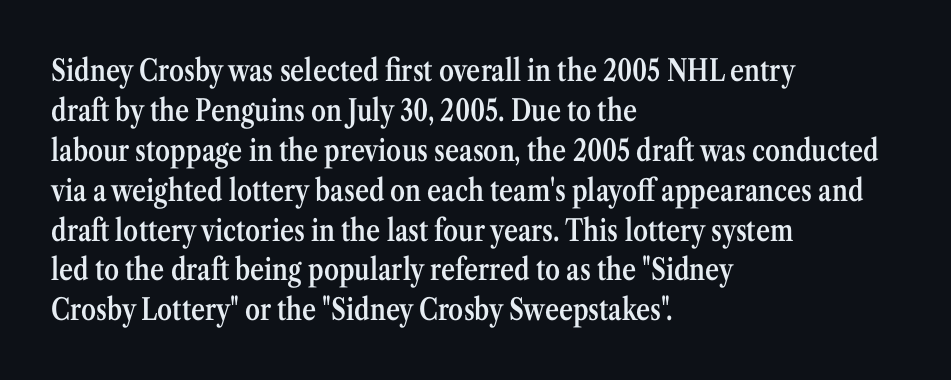
The image shows 30 px semibold, condensed serif type, upright; set left-aligned, normal line spacing (1.33x), normal letter spacing, not underlined; medium stroke contrast and a medium x-height.
